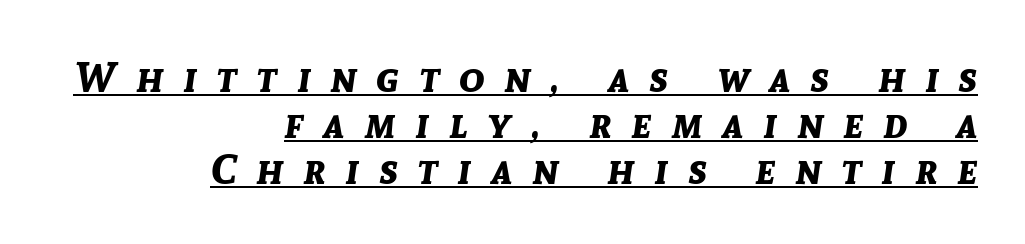
{"italic": "yes", "lean": "right", "slant_degrees": 8, "bold": "yes", "weight": "bold", "width": "normal", "stroke_contrast": "low", "x_height": "medium", "monospaced": "no", "underline": "yes", "align": "right", "line_spacing": "tight", "line_spacing_ratio": 1.09, "letter_spacing": "wide", "letter_spacing_em": 0.47, "glyph_px": 42}
